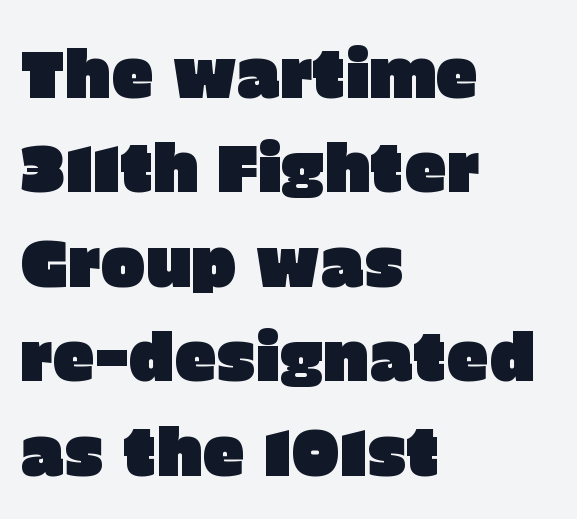
{"serif": "no", "italic": "no", "width": "normal", "stroke_contrast": "low", "x_height": "large", "monospaced": "no", "underline": "no", "align": "left", "line_spacing": "normal", "line_spacing_ratio": 1.41, "letter_spacing": "normal", "letter_spacing_em": 0.0, "glyph_px": 67}
